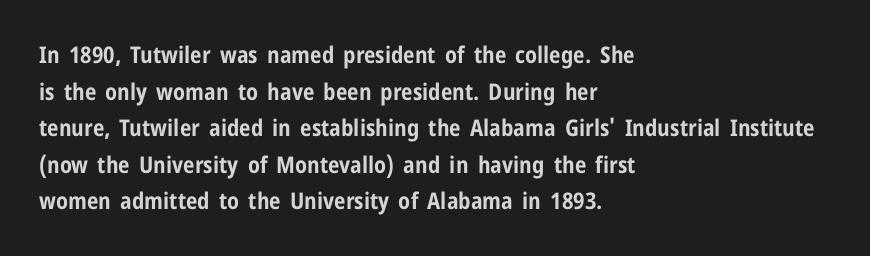
Q: Is the text bold? A: Yes.
Q: Is the text italic (slanted)? A: No, it is upright.
Q: Is the text underlined? A: No.
Q: How is the paragraph aligned? A: Left-aligned.
Q: Is the spacing between letters normal or unusually wide? A: Normal.
Q: Is the spacing between lines tight, normal or loose? A: Normal.
